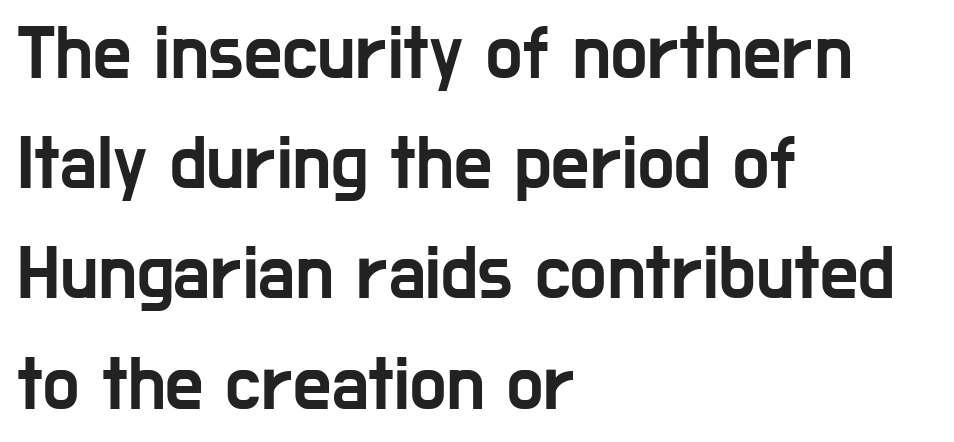
Letters rest on an invisible, unmarked baseline. The rag falls on the right side of this text block. These lines are rendered in a variable-pitch font. Summary of vertical rhythm: regular, with standard interline spacing.
